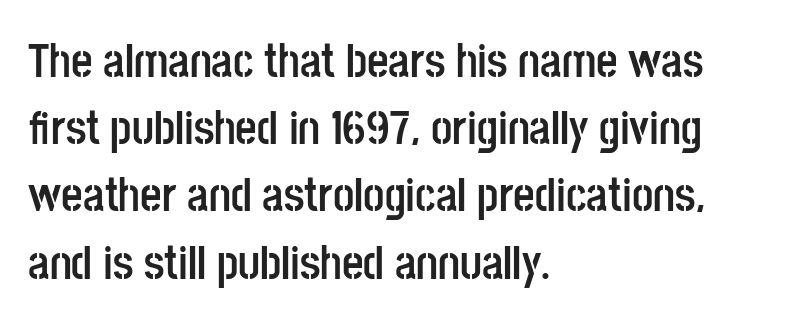
The paragraph shown leans on its left margin. Tracking here is standard; glyphs follow each other at the usual distance. The font is running at its bold setting. Rows of type keep a routine distance in the vertical direction. Unmarked baselines from the first word to the last.
